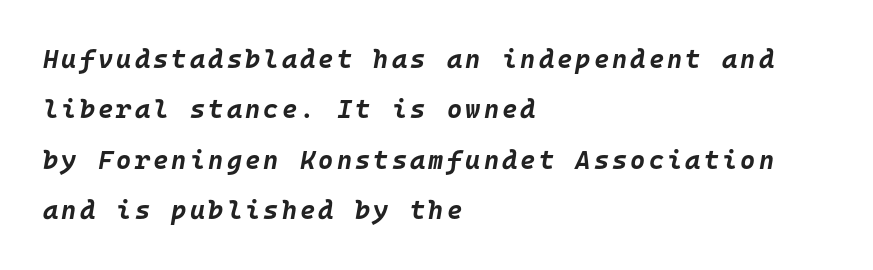
The image shows 26 px bold type, italic (leaning right); set left-aligned, loose line spacing (1.94x), not underlined.
